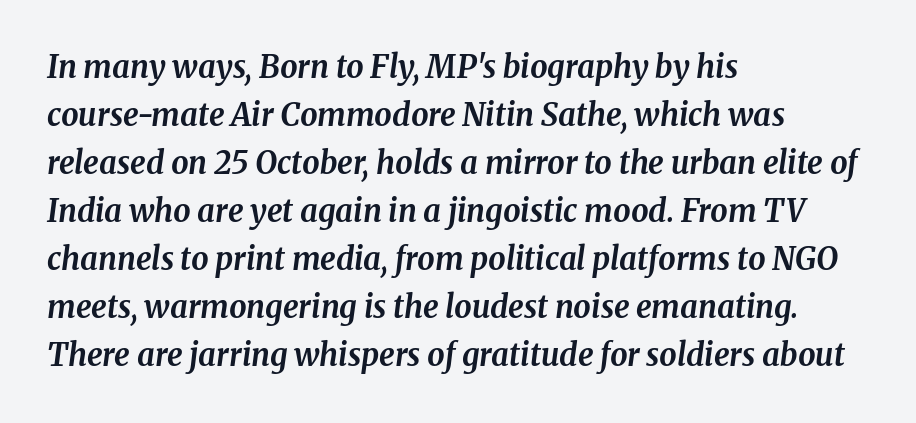
Underline: absent. Spacing between characters is what you'd get straight out of the box. Style check: oblique. The glyphs have the mass of a bold cut. The font family rendered here belongs to the serif group.
